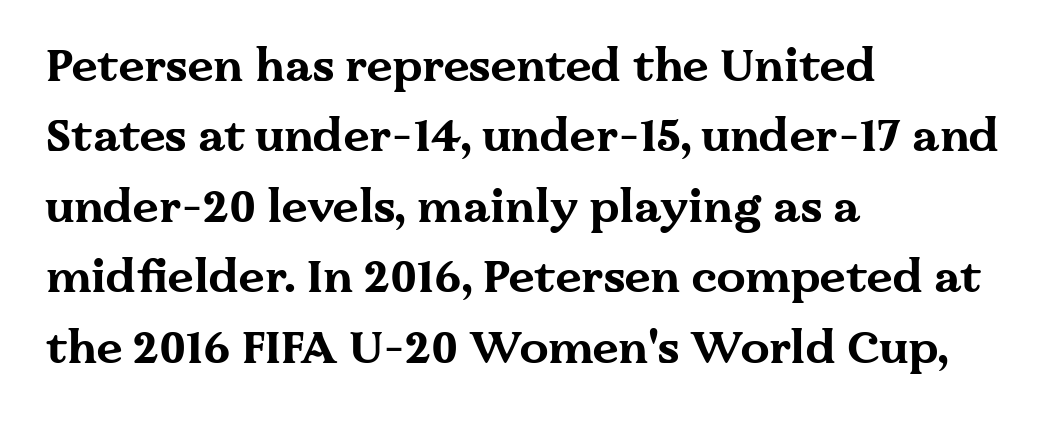
{"serif": "yes", "italic": "no", "bold": "yes", "weight": "bold", "width": "wide", "stroke_contrast": "medium", "x_height": "medium", "monospaced": "no", "underline": "no", "align": "left", "line_spacing": "normal", "line_spacing_ratio": 1.53, "letter_spacing": "normal", "letter_spacing_em": 0.0, "glyph_px": 46}
